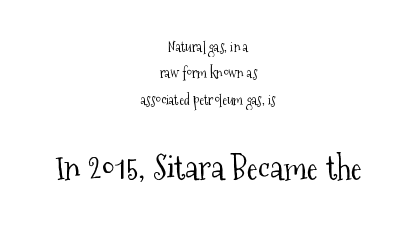
{"serif": "yes", "italic": "no", "bold": "no", "weight": "light", "width": "condensed", "stroke_contrast": "medium", "x_height": "medium", "monospaced": "no", "underline": "no", "align": "center", "line_spacing_ratio": 1.89, "letter_spacing": "normal", "letter_spacing_em": 0.0, "larger_block": "second", "size_ratio": 2.43, "glyph_px": 34}
